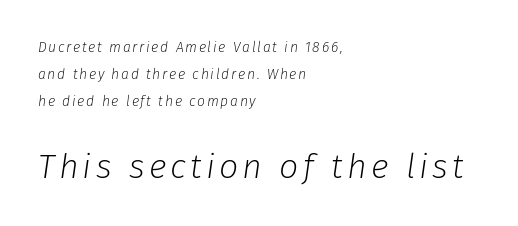
Stems and bowls with no extra thickness — not bold. Check the space under the baseline: it is left empty. If you drew a line through each stem, it would be angled. Regarding leading, the lines here are spaced well apart.
